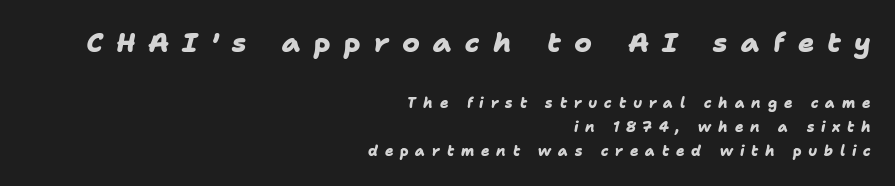
Loose tracking; the words dissolve into strings of separated letters. The rendering anchors every line to the right-hand side. Which chunk is bigger? The first one — the top block dwarfs the bottom. Check under the words: just untouched page. Emphasis by weight is at full strength: bold.
